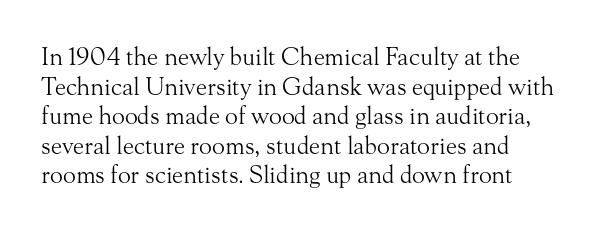
Words appear dense and cohesive because spacing is normal. Stem width sits at or under what a default text font uses. Honestly, there is no underline to notice here at all. The lettering stays uniformly vertical, giving the passage a roman look.
